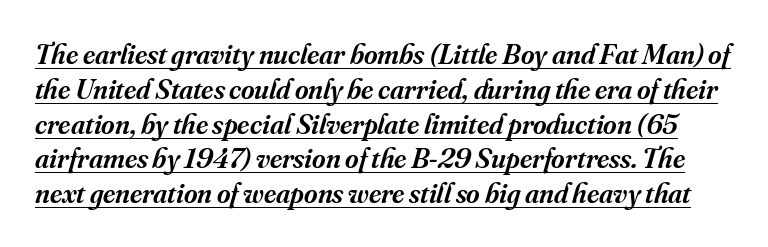
Q: Is the text bold? A: Semi-bold.
Q: Is the text italic (slanted)? A: Yes, it leans right by about 16 degrees.
Q: Is the typeface a serif or a sans-serif typeface? A: Serif.
Q: Is the text underlined? A: Yes.
Q: Is the spacing between letters normal or unusually wide? A: Normal.
Q: Width (condensed, normal, or wide)? A: Normal.
Q: Stroke contrast? A: Medium.
Q: x-height? A: Small.
Q: Monospaced? A: No.
